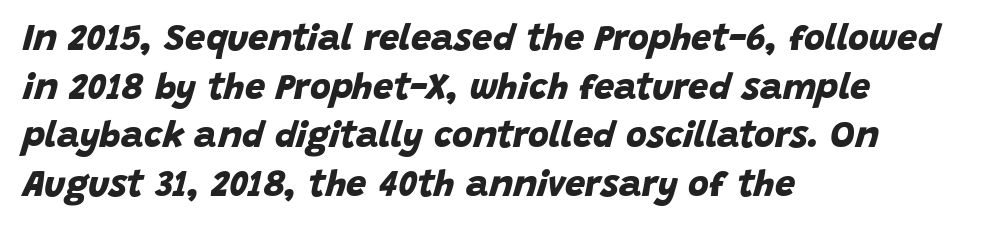
Q: Is the text bold? A: Yes.
Q: Is the typeface a serif or a sans-serif typeface? A: Sans-serif.
Q: Is the text underlined? A: No.
Q: How is the paragraph aligned? A: Left-aligned.
Q: Is the spacing between letters normal or unusually wide? A: Normal.
Q: Is the spacing between lines tight, normal or loose? A: Normal.
Q: Width (condensed, normal, or wide)? A: Normal.
Q: Stroke contrast? A: Low.
Q: x-height? A: Large.
Q: Monospaced? A: No.
